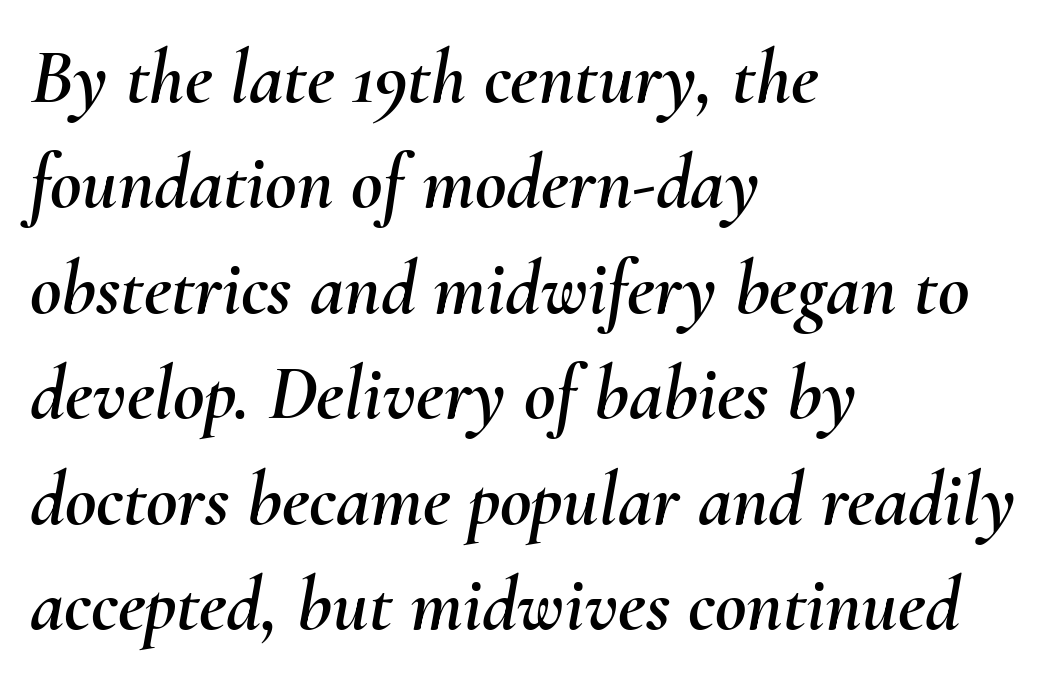
{"italic": "yes", "lean": "right", "slant_degrees": 10, "width": "normal", "stroke_contrast": "medium", "x_height": "small", "monospaced": "no", "underline": "no", "align": "left", "line_spacing": "normal", "line_spacing_ratio": 1.37, "letter_spacing": "normal", "letter_spacing_em": 0.0, "glyph_px": 77}
